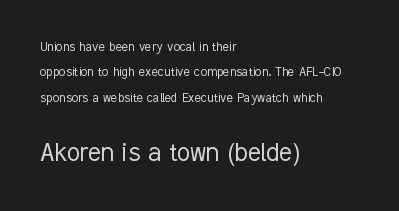
The image shows 30 px light, condensed sans-serif type, upright; set left-aligned, normal line spacing (1.69x), normal letter spacing, not underlined; the second (bottom) block is 2.0x larger; low stroke contrast and a medium x-height.
